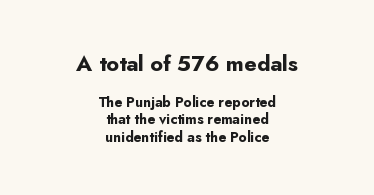
Ascenders rise straight up at ninety degrees. How are the letters spaced? Ordinarily, with no added tracking. A dark, heavy texture on the line: the type is bold. Words float on clear page, feet unadorned. Each line is balanced around a shared central axis. Character size in the leading block exceeds that of the trailing block.
